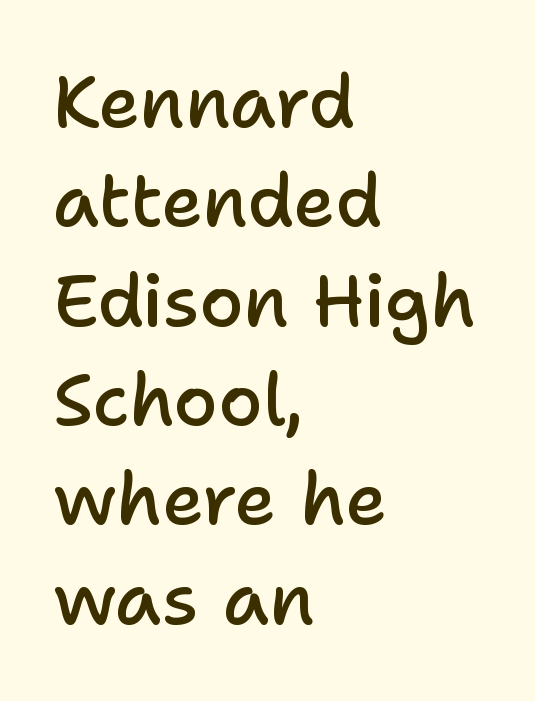
The image shows 72 px semibold sans-serif type, upright; set left-aligned, normal line spacing (1.38x), normal letter spacing, not underlined; low stroke contrast and a medium x-height.
